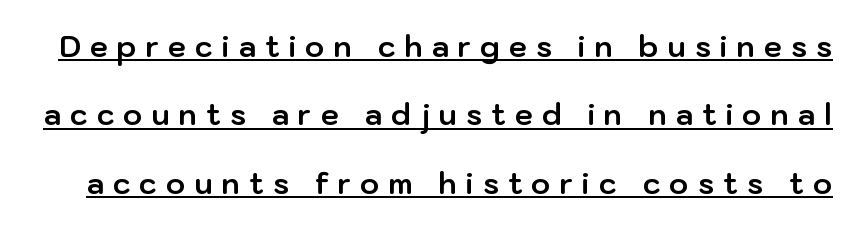
Q: Is the text bold? A: Yes.
Q: Is the text italic (slanted)? A: No, it is upright.
Q: Is the typeface a serif or a sans-serif typeface? A: Sans-serif.
Q: Is the text underlined? A: Yes.
Q: Is the spacing between letters normal or unusually wide? A: Unusually wide.
Q: Is the spacing between lines tight, normal or loose? A: Loose.
Q: Width (condensed, normal, or wide)? A: Normal.
Q: Stroke contrast? A: Low.
Q: x-height? A: Medium.
Q: Monospaced? A: No.
